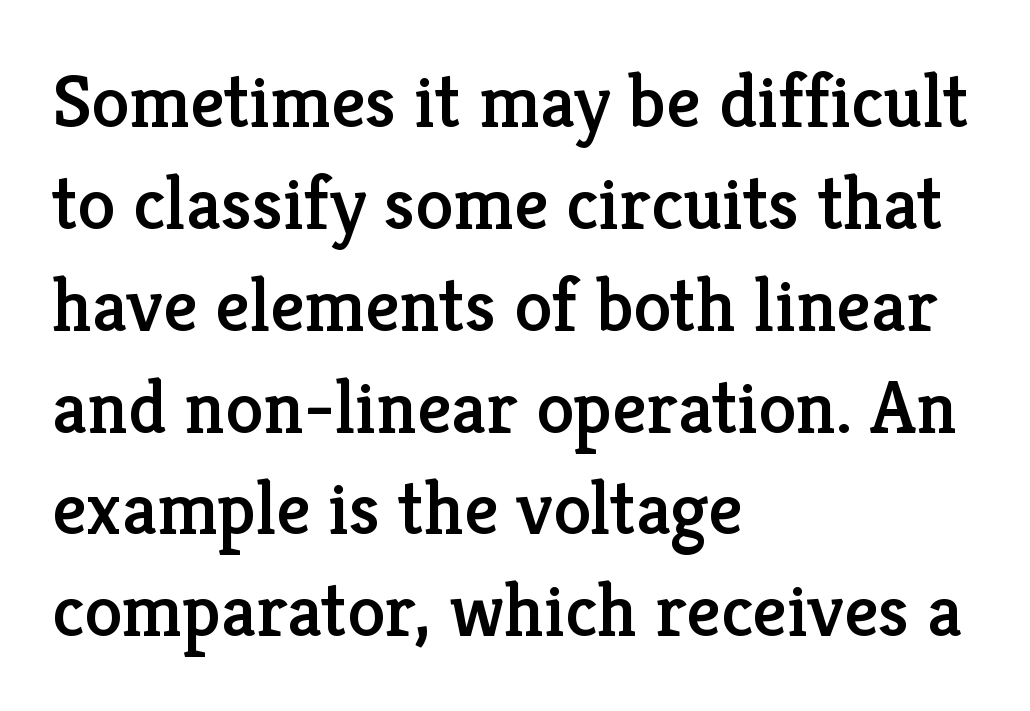
Q: Is the text italic (slanted)? A: No, it is upright.
Q: Is the typeface a serif or a sans-serif typeface? A: Serif.
Q: Is the text underlined? A: No.
Q: How is the paragraph aligned? A: Left-aligned.
Q: Is the spacing between letters normal or unusually wide? A: Normal.
Q: Is the spacing between lines tight, normal or loose? A: Normal.
Q: Width (condensed, normal, or wide)? A: Normal.
Q: Stroke contrast? A: Low.
Q: x-height? A: Medium.
Q: Monospaced? A: No.
